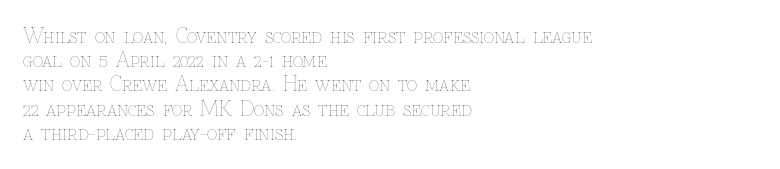
The image shows 20 px text type, upright; set left-aligned, line spacing 1.21x, normal letter spacing, not underlined.
